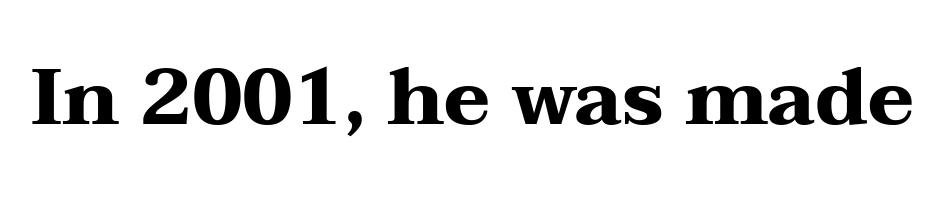
The image shows 79 px heavy, wide serif type, upright; set normal letter spacing, not underlined; medium stroke contrast and a medium x-height.
